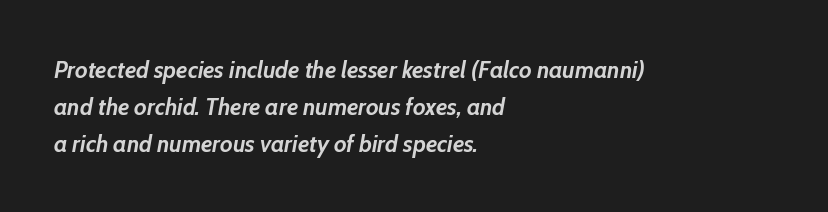
Strokes here are thick enough to call this a true bold. Descenders are the only things crossing below the line. The setting favours the left margin, as ordinary paragraphs usually do. Spacing between characters is what you'd get straight out of the box. Quick note: interline space is typical. Slant detected: the letters are inclined.
